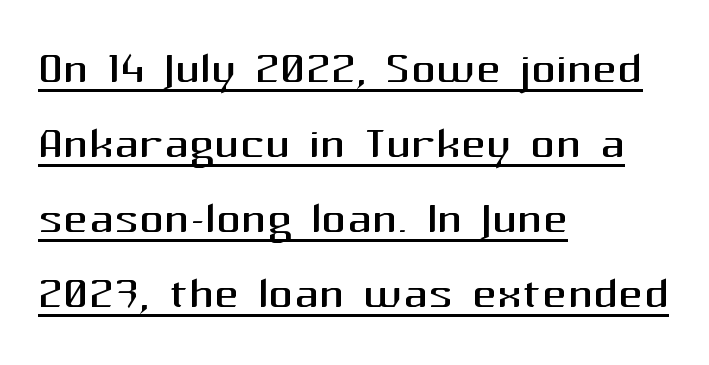
Is this a fixed-width face? No — the glyphs have proportional, varying widths. All the whitespace from short lines collects on the right. The passage shown is not bold in any degree. This sample carries an underscore along the baseline area.
